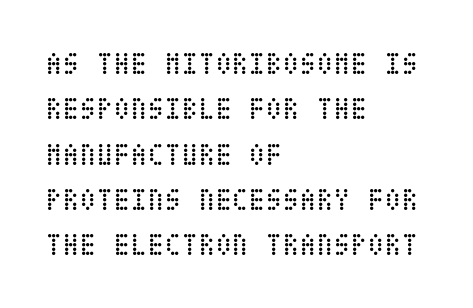
Designer's note — italics off, roman on. The passage shown is not bold in any degree. These lines keep a tight, regular rhythm from letter to letter. The space between consecutive lines is moderate. Beneath every word, the page is bare.
